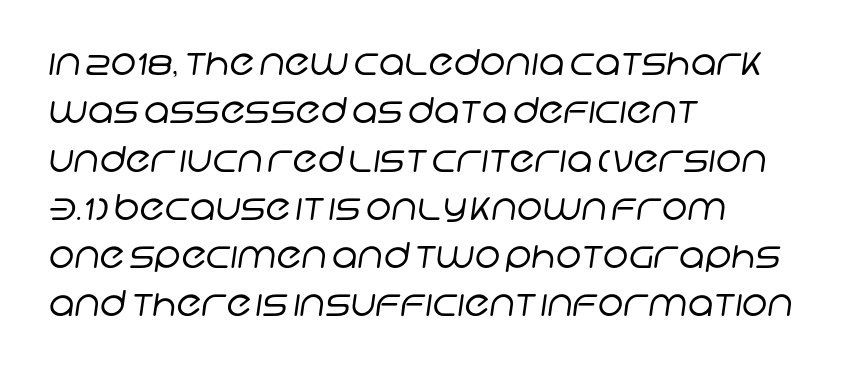
Q: Is the text bold? A: No.
Q: Is the typeface a serif or a sans-serif typeface? A: Sans-serif.
Q: Is the text underlined? A: No.
Q: How is the paragraph aligned? A: Left-aligned.
Q: Is the spacing between letters normal or unusually wide? A: Normal.
Q: Is the spacing between lines tight, normal or loose? A: Normal.
Q: Width (condensed, normal, or wide)? A: Normal.
Q: Stroke contrast? A: Low.
Q: x-height? A: Large.
Q: Monospaced? A: No.
